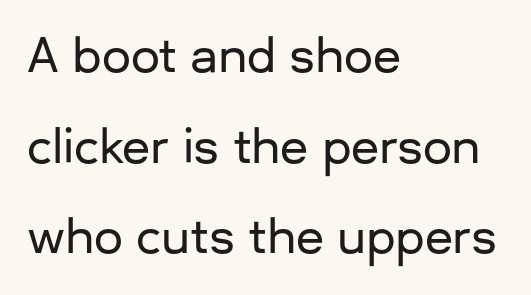
Inter-character spacing is left at the font's built-in metrics. You can tell from the bare stems that sans-serif type was used. A typesetter would call this proportional, since set widths differ per character. These lines stack with their left ends in a neat column. One glance says open: line gaps are wider than usual.
